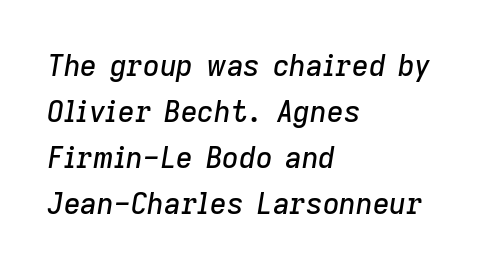
Q: Is the text italic (slanted)? A: Yes, it leans right by about 9 degrees.
Q: Is the text underlined? A: No.
Q: How is the paragraph aligned? A: Left-aligned.
Q: Is the spacing between letters normal or unusually wide? A: Normal.
Q: Is the spacing between lines tight, normal or loose? A: Normal.
Q: Width (condensed, normal, or wide)? A: Normal.
Q: Stroke contrast? A: Low.
Q: x-height? A: Medium.
Q: Monospaced? A: No.
